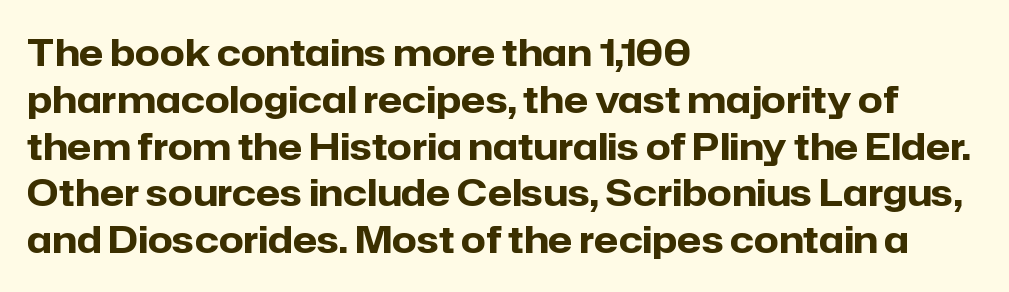
Font category for this specimen: sans-serif. These lines are rendered in a variable-pitch font. Notice how thick the strokes are: this is what a full bold looks like. How are the letters spaced? Ordinarily, with no added tracking. Line starts are locked; line ends wander.
